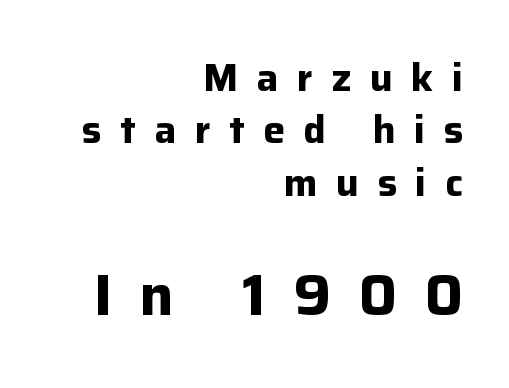
Q: Is the text bold? A: Yes.
Q: Is the text italic (slanted)? A: No, it is upright.
Q: Is the typeface a serif or a sans-serif typeface? A: Sans-serif.
Q: Is the text underlined? A: No.
Q: How is the paragraph aligned? A: Right-aligned.
Q: Is the spacing between letters normal or unusually wide? A: Unusually wide.
Q: Is the spacing between lines tight, normal or loose? A: Normal.
Q: Which block of text is set in a larger size, the first (top) or the second (bottom)? A: The second (bottom) one.
Q: Width (condensed, normal, or wide)? A: Normal.
Q: Stroke contrast? A: Low.
Q: x-height? A: Medium.
Q: Monospaced? A: No.
